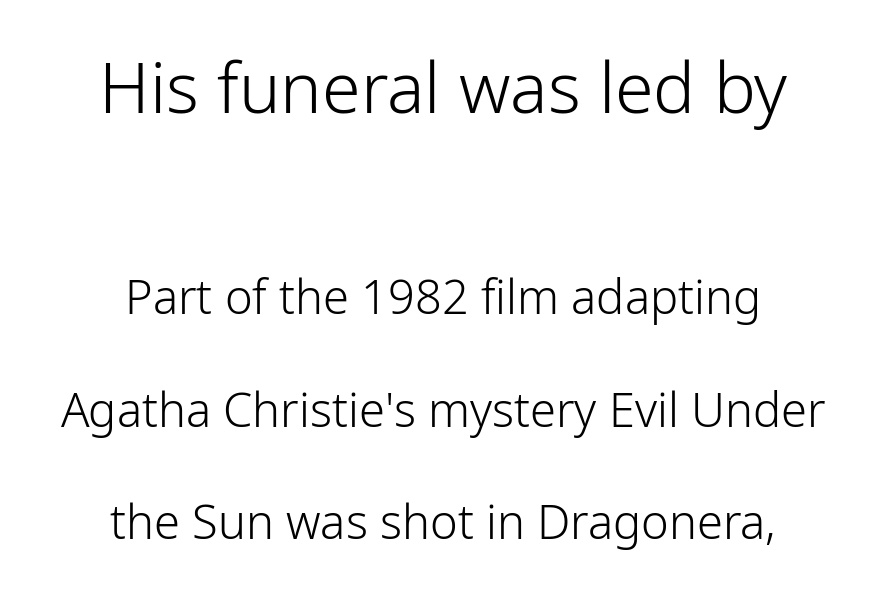
The lettering stays uniformly vertical, giving the passage a roman look. Is the lower block the larger one? No — the upper block carries the bigger type. The rendering positions every line midway between the sides. Default kerning and tracking; the words read as compact shapes. Varying glyph widths throughout — classic text-font behaviour. The area under the type is left untouched.
